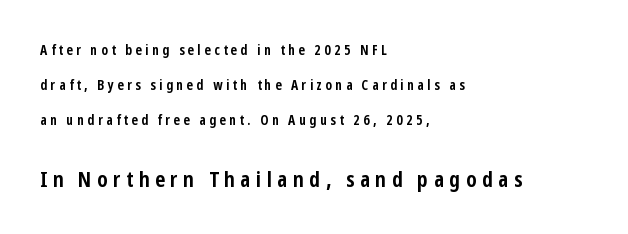
Rule under the text: the space is simply empty. Notice how the passage keeps a crisp vertical edge on the left only. Observe the wide spacing: letters keep a clear distance from each other. The block of text is sparse from top to bottom, with ample space between rows. On the weight axis this lands at bold, roughly 700. In terms of posture, this sample is upright.
